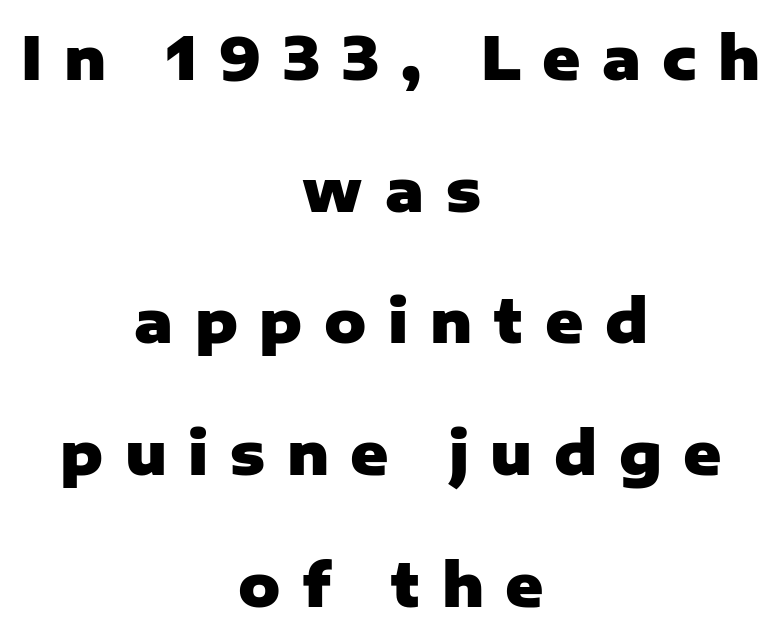
The image shows 58 px heavy sans-serif type, upright; set centered, loose line spacing (2.27x), unusually wide letter spacing (+0.37 em), not underlined; low stroke contrast and a medium x-height.
